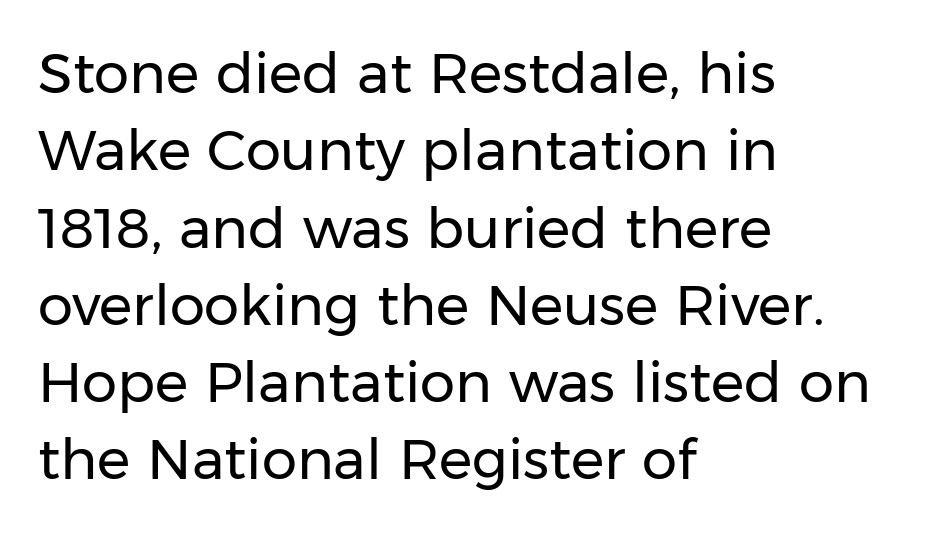
Q: Is the text bold? A: No.
Q: Is the text italic (slanted)? A: No, it is upright.
Q: Is the typeface a serif or a sans-serif typeface? A: Sans-serif.
Q: Is the text underlined? A: No.
Q: How is the paragraph aligned? A: Left-aligned.
Q: Is the spacing between letters normal or unusually wide? A: Normal.
Q: Is the spacing between lines tight, normal or loose? A: Normal.
Q: Width (condensed, normal, or wide)? A: Normal.
Q: Stroke contrast? A: Low.
Q: x-height? A: Medium.
Q: Monospaced? A: No.
